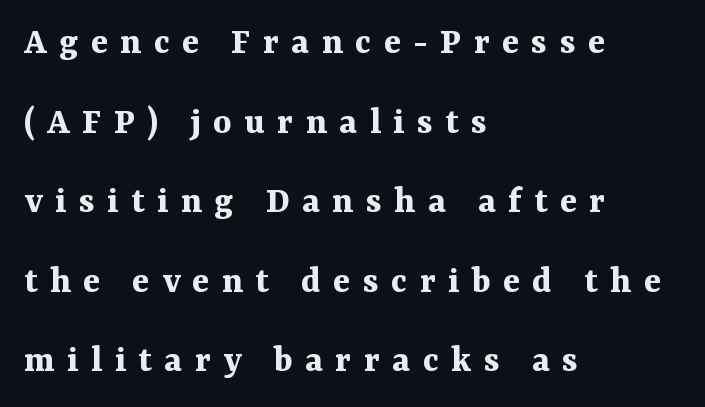
{"serif": "yes", "italic": "no", "bold": "yes", "weight": "bold", "width": "normal", "stroke_contrast": "medium", "x_height": "medium", "monospaced": "no", "underline": "no", "align": "left", "line_spacing": "loose", "line_spacing_ratio": 2.04, "letter_spacing": "wide", "letter_spacing_em": 0.32, "glyph_px": 39}
